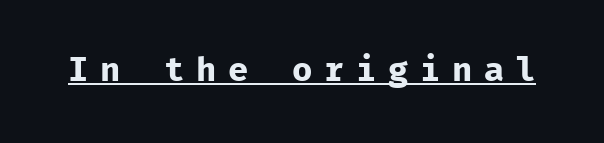
Q: Is the text bold? A: Yes.
Q: Is the text italic (slanted)? A: No, it is upright.
Q: Is the typeface a serif or a sans-serif typeface? A: Sans-serif.
Q: Is the text underlined? A: Yes.
Q: Is the spacing between letters normal or unusually wide? A: Unusually wide.
Q: Width (condensed, normal, or wide)? A: Normal.
Q: Stroke contrast? A: Low.
Q: x-height? A: Medium.
Q: Monospaced? A: Yes.
